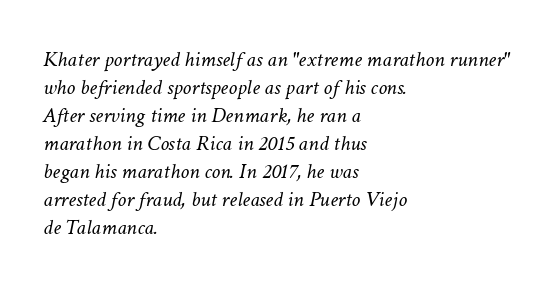
Just letters on the line, the space beneath them empty. The rag falls on the right side of this text block. Caption: standard tracking, unaltered. The passage shown leans; its letterforms are oblique.
